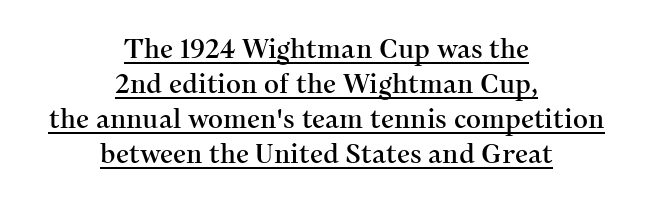
{"italic": "no", "underline": "yes", "align": "center", "line_spacing": "normal", "line_spacing_ratio": 1.35, "letter_spacing": "normal", "letter_spacing_em": 0.0, "glyph_px": 26}
